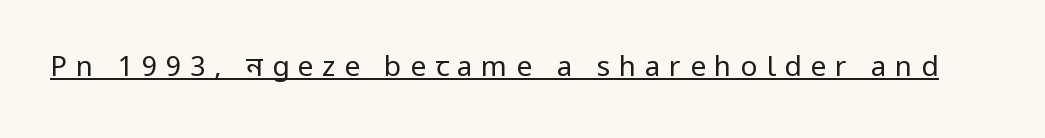
{"serif": "no", "italic": "no", "bold": "no", "weight": "regular", "width": "condensed", "stroke_contrast": "low", "x_height": "large", "monospaced": "no", "underline": "yes", "letter_spacing": "wide", "letter_spacing_em": 0.31, "glyph_px": 28}
